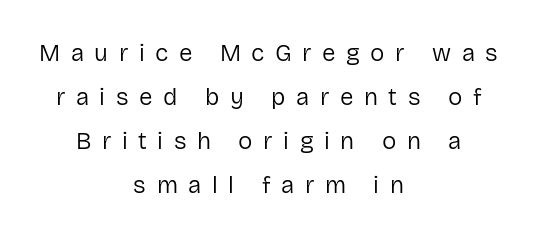
Q: Is the text bold? A: No.
Q: Is the text italic (slanted)? A: No, it is upright.
Q: Is the text underlined? A: No.
Q: How is the paragraph aligned? A: Centered.
Q: Is the spacing between letters normal or unusually wide? A: Unusually wide.
